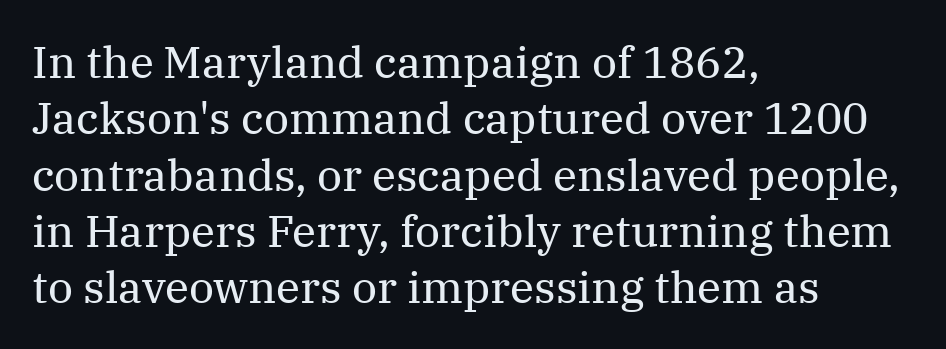
{"serif": "yes", "italic": "no", "bold": "no", "weight": "regular", "width": "normal", "stroke_contrast": "medium", "x_height": "medium", "monospaced": "no", "underline": "no", "align": "left", "line_spacing": "normal", "line_spacing_ratio": 1.28, "letter_spacing": "normal", "letter_spacing_em": 0.0, "glyph_px": 44}
